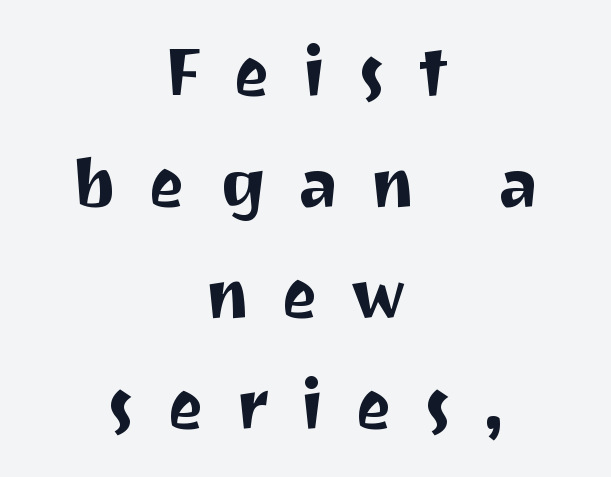
Q: Is the text italic (slanted)? A: No, it is upright.
Q: Is the typeface a serif or a sans-serif typeface? A: Sans-serif.
Q: Is the text underlined? A: No.
Q: How is the paragraph aligned? A: Centered.
Q: Is the spacing between letters normal or unusually wide? A: Unusually wide.
Q: Is the spacing between lines tight, normal or loose? A: Normal.
Q: Width (condensed, normal, or wide)? A: Normal.
Q: Stroke contrast? A: Medium.
Q: x-height? A: Medium.
Q: Monospaced? A: No.
